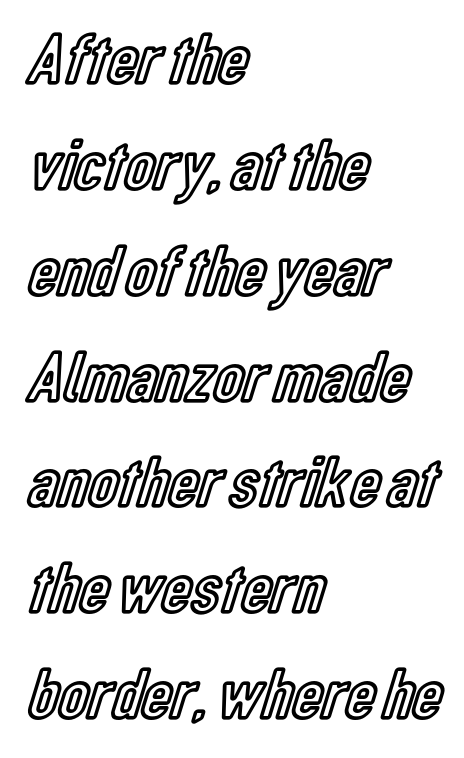
Horizontally, the lines are justified to the leading edge only. Vertical spacing — default. Any mark beneath the type? The region is blank. The rendering keeps characters at their native spacing. Is this a fixed-width face? No — the glyphs have proportional, varying widths.
